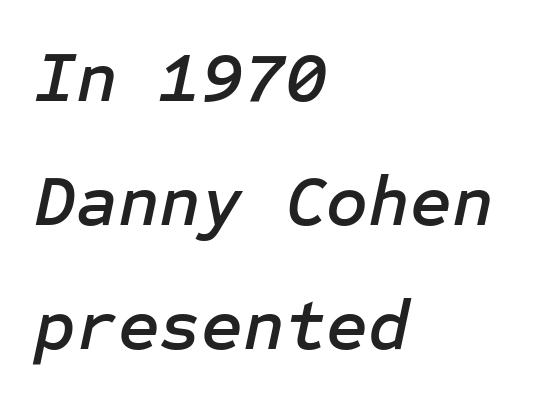
Q: Is the text italic (slanted)? A: Yes, it leans right by about 12 degrees.
Q: Is the text underlined? A: No.
Q: How is the paragraph aligned? A: Left-aligned.
Q: Is the spacing between letters normal or unusually wide? A: Normal.
Q: Width (condensed, normal, or wide)? A: Normal.
Q: Stroke contrast? A: Low.
Q: x-height? A: Medium.
